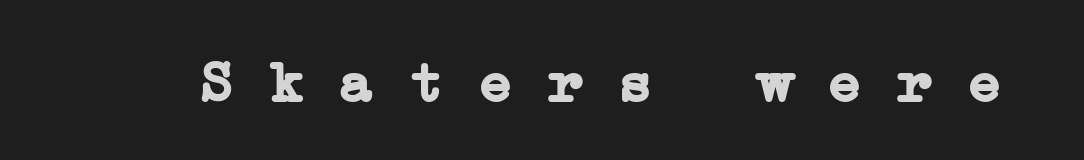
The image shows 58 px semibold, wide serif type, monospaced; set normal letter spacing, not underlined; low stroke contrast and a medium x-height.
